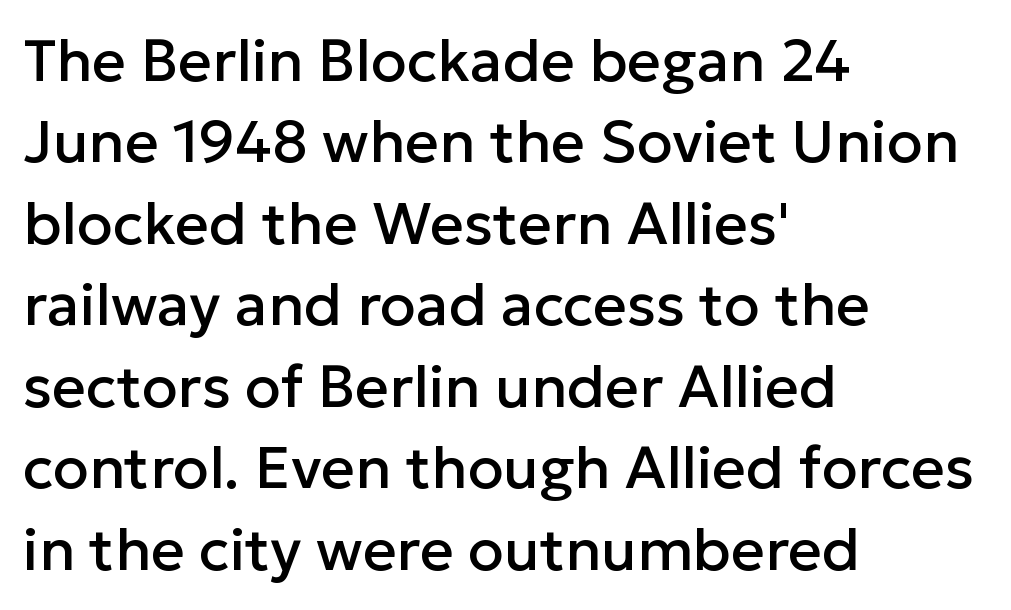
{"serif": "no", "italic": "no", "width": "normal", "stroke_contrast": "low", "x_height": "medium", "monospaced": "no", "underline": "no", "align": "left", "line_spacing": "normal", "line_spacing_ratio": 1.38, "letter_spacing": "normal", "letter_spacing_em": 0.0, "glyph_px": 59}
